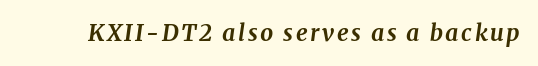
The lettering tilts uniformly, giving the passage an italic look. Anything drawn beneath the words? Only blank space. Is the type bold? Yes — the strokes are clearly thick and heavy.
